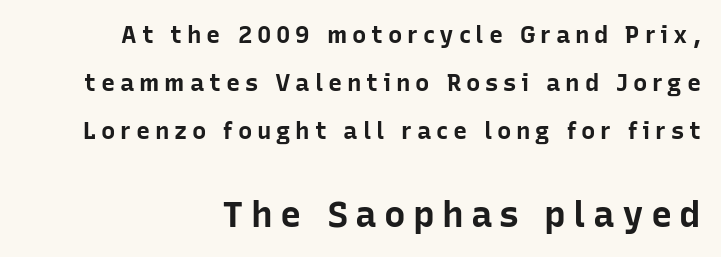
The image shows 36 px bold sans-serif type, upright; set right-aligned, loose line spacing (1.99x), unusually wide letter spacing (+0.2 em), not underlined; the second (bottom) block is 1.5x larger; low stroke contrast and a medium x-height.
